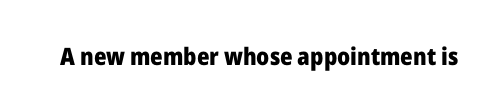
{"italic": "no", "bold": "yes", "underline": "no", "letter_spacing": "normal", "letter_spacing_em": 0.0, "glyph_px": 24}
